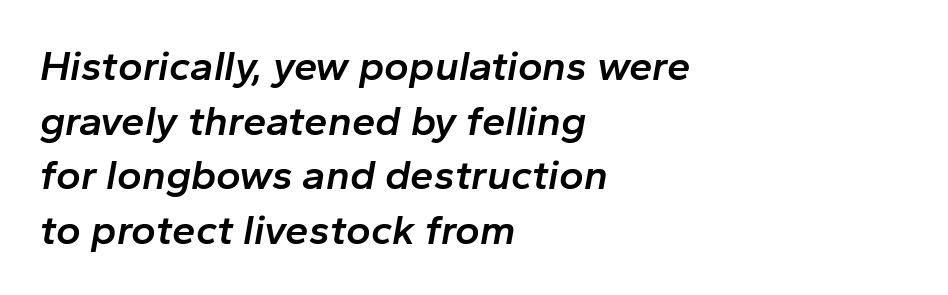
Left-aligned paragraph, ragged on the right. Words float on clear page, feet unadorned. Style check: oblique. Weight: semibold (demi).
